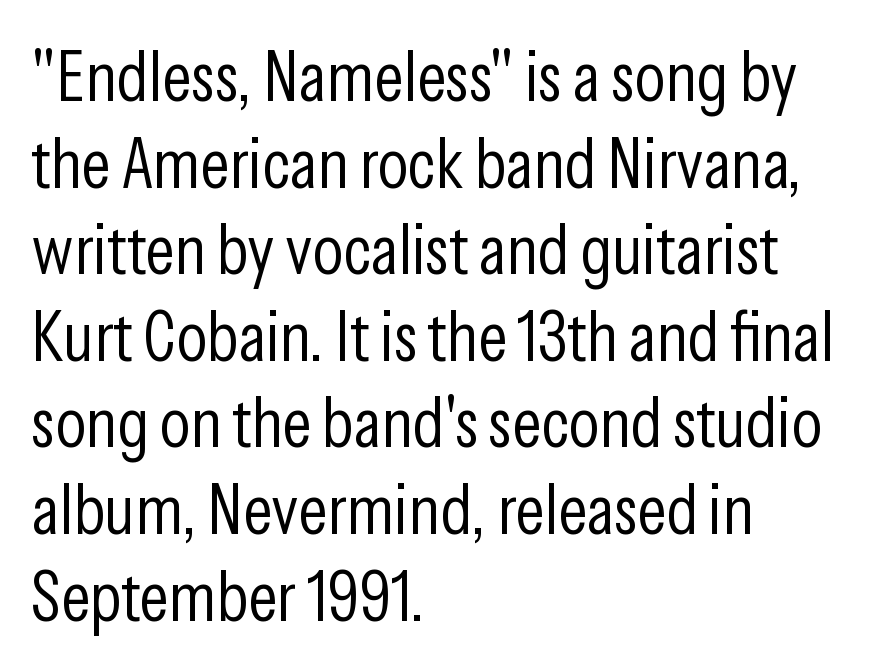
The image shows 71 px light, condensed sans-serif type, upright; set left-aligned, line spacing 1.22x, normal letter spacing, not underlined; low stroke contrast and a medium x-height.
